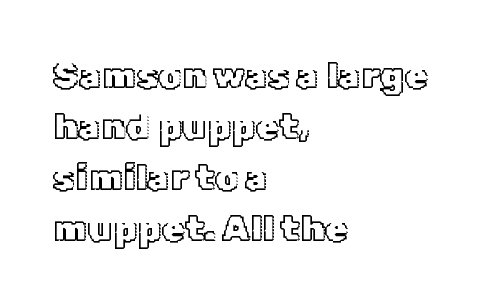
The image shows 37 px text type, upright; set left-aligned, normal line spacing (1.38x), normal letter spacing, not underlined; a medium x-height.
